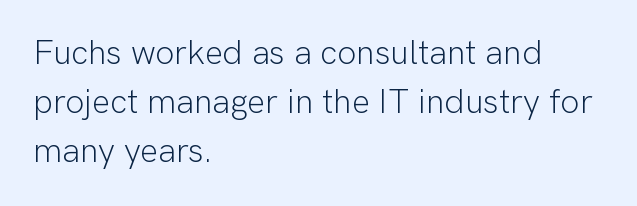
{"serif": "no", "italic": "no", "bold": "no", "weight": "light", "width": "normal", "stroke_contrast": "low", "x_height": "medium", "monospaced": "no", "underline": "no", "align": "left", "line_spacing": "normal", "line_spacing_ratio": 1.44, "letter_spacing": "normal", "letter_spacing_em": 0.0, "glyph_px": 34}
